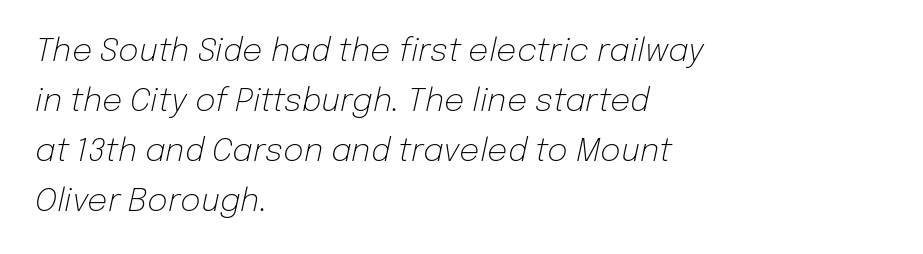
{"italic": "yes", "lean": "right", "slant_degrees": 12, "bold": "no", "weight": "light", "width": "normal", "stroke_contrast": "low", "x_height": "medium", "monospaced": "no", "underline": "no", "align": "left", "line_spacing": "normal", "line_spacing_ratio": 1.56, "letter_spacing": "normal", "letter_spacing_em": 0.0, "glyph_px": 32}
